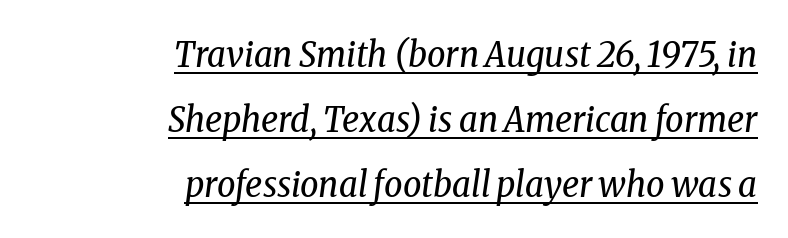
{"serif": "yes", "italic": "yes", "lean": "right", "slant_degrees": 8, "bold": "no", "weight": "regular", "width": "condensed", "stroke_contrast": "low", "x_height": "medium", "monospaced": "no", "underline": "yes", "align": "right", "line_spacing_ratio": 1.8, "letter_spacing": "normal", "letter_spacing_em": 0.0, "glyph_px": 36}
